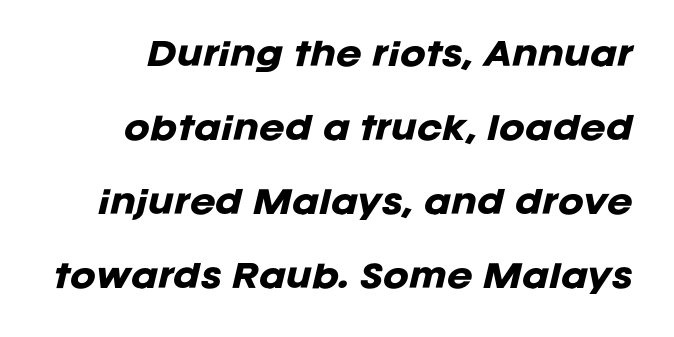
Q: Is the text bold? A: Yes.
Q: Is the text italic (slanted)? A: Yes, it leans right by about 12 degrees.
Q: Is the text underlined? A: No.
Q: Is the spacing between letters normal or unusually wide? A: Normal.
Q: Is the spacing between lines tight, normal or loose? A: Loose.
Q: Width (condensed, normal, or wide)? A: Normal.
Q: Stroke contrast? A: Low.
Q: x-height? A: Large.
Q: Monospaced? A: No.
